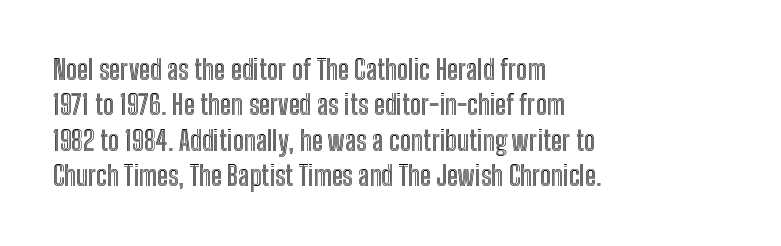
Interline gaps are of average width in this sample. The axis of the letterforms is exactly vertical. Casual observation: everything's shoved over to the left. These lines keep a tight, regular rhythm from letter to letter. Unmarked baselines from the first word to the last.
